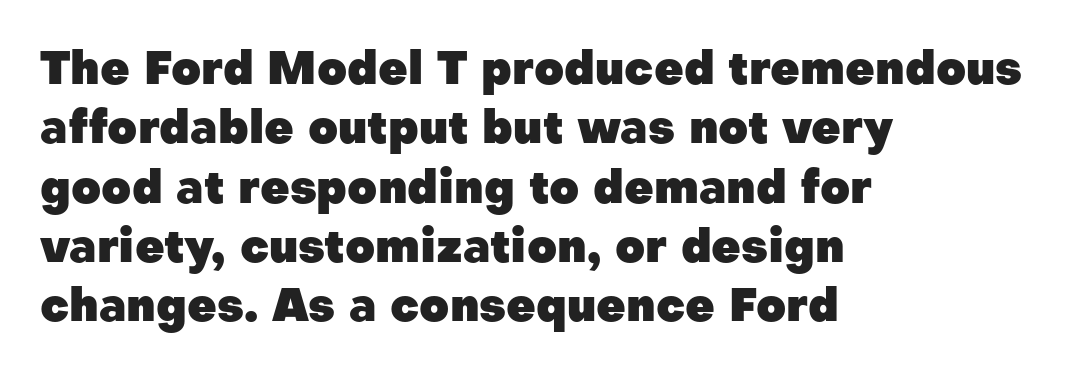
The image shows 46 px heavy sans-serif type, upright; set left-aligned, normal line spacing (1.29x), normal letter spacing, not underlined; low stroke contrast and a medium x-height.
